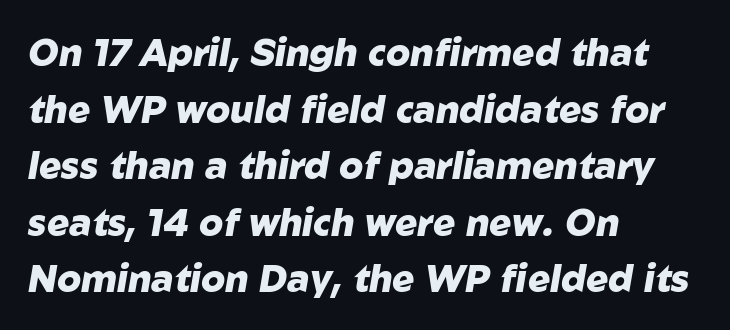
This sample has the flowing, uneven cadence of proportional lettering. Tracking value appears to be zero — textbook default spacing. The strokes are fattened all the way to bold. Looking at the ascenders, they clearly lean. Underlining? Definitely not there.
